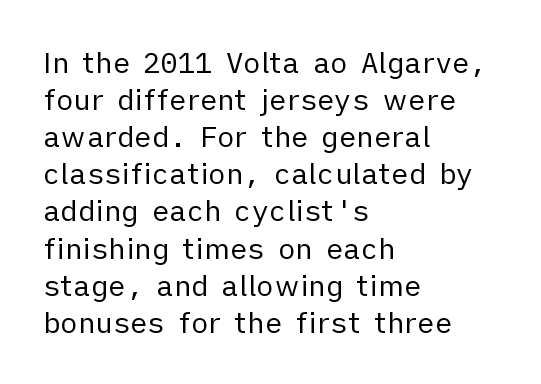
Decoration check: the copy has no underline. Is this a heavy cut? Hardly; it is regular or lighter. The lines are quadded left. Notice how the stems are strictly vertical — no italics here.
